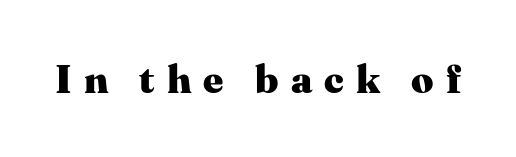
The image shows 39 px heavy serif type, upright; set unusually wide letter spacing (+0.31 em), not underlined; medium stroke contrast and a medium x-height.
